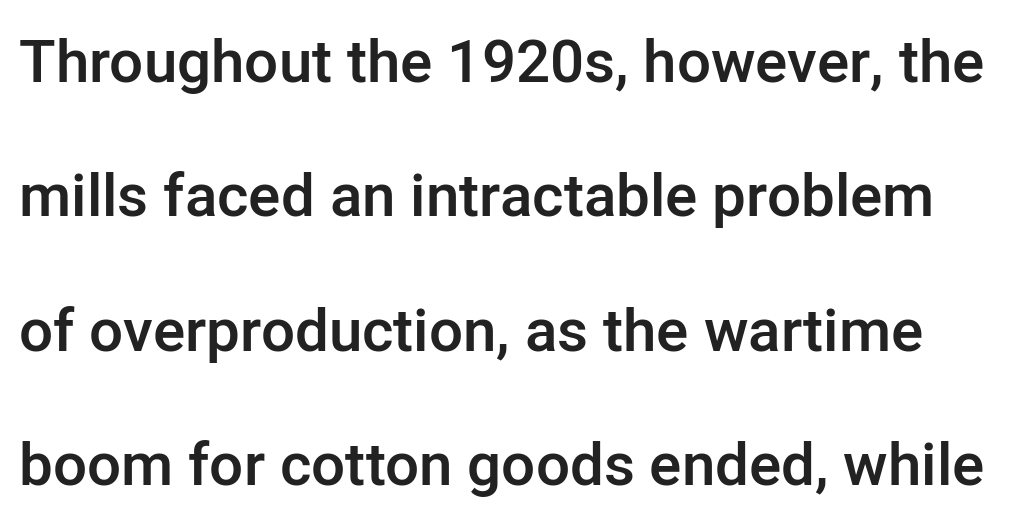
Q: Is the text bold? A: Semi-bold.
Q: Is the text italic (slanted)? A: No, it is upright.
Q: Is the typeface a serif or a sans-serif typeface? A: Sans-serif.
Q: Is the text underlined? A: No.
Q: Is the spacing between letters normal or unusually wide? A: Normal.
Q: Is the spacing between lines tight, normal or loose? A: Loose.
Q: Width (condensed, normal, or wide)? A: Normal.
Q: Stroke contrast? A: Low.
Q: x-height? A: Medium.
Q: Monospaced? A: No.
